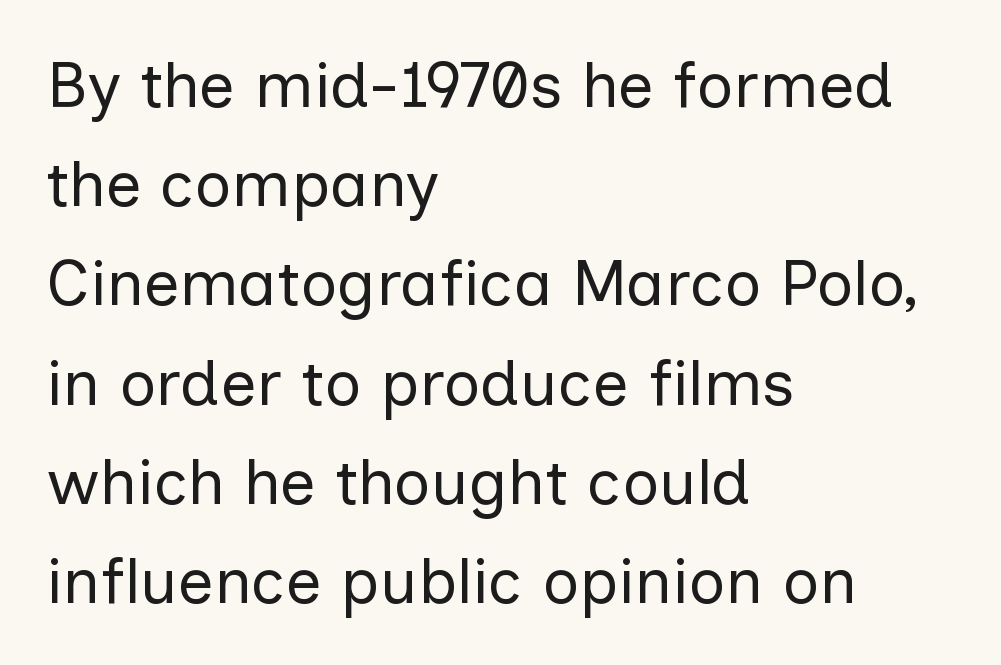
{"serif": "no", "italic": "no", "bold": "no", "weight": "regular", "width": "normal", "stroke_contrast": "low", "x_height": "medium", "monospaced": "no", "underline": "no", "align": "left", "line_spacing": "normal", "line_spacing_ratio": 1.55, "letter_spacing": "normal", "letter_spacing_em": 0.0, "glyph_px": 64}
